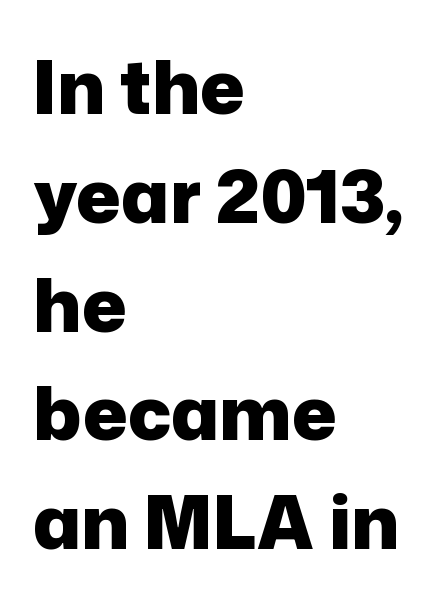
Q: Is the text bold? A: Yes.
Q: Is the text italic (slanted)? A: No, it is upright.
Q: Is the typeface a serif or a sans-serif typeface? A: Sans-serif.
Q: Is the text underlined? A: No.
Q: How is the paragraph aligned? A: Left-aligned.
Q: Is the spacing between letters normal or unusually wide? A: Normal.
Q: Is the spacing between lines tight, normal or loose? A: Normal.
Q: Width (condensed, normal, or wide)? A: Normal.
Q: Stroke contrast? A: Low.
Q: x-height? A: Medium.
Q: Monospaced? A: No.
